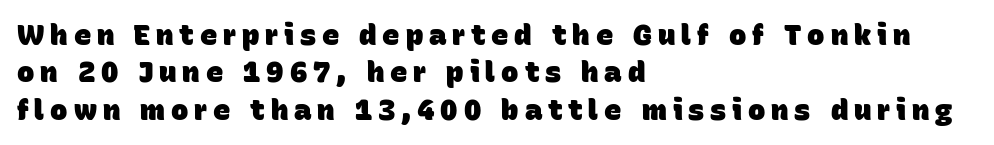
The gaps between neighbouring characters are conspicuously large. Varying glyph widths throughout — classic text-font behaviour. What's the leading like? Ordinary, nothing unusual. A classic flush-left, rag-right setting is used for this passage. Emphasis by weight is at full strength: bold.
